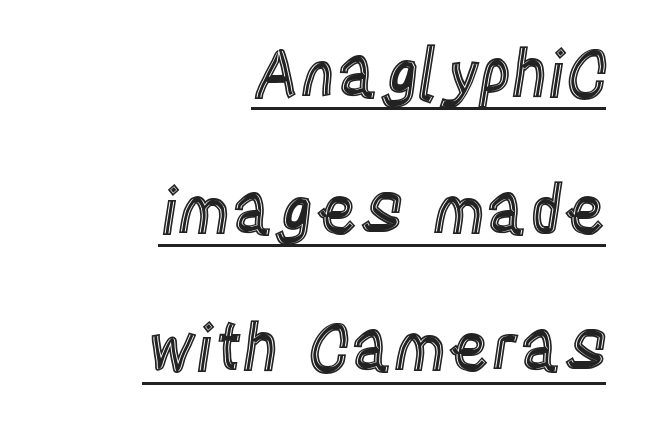
Notice the wide empty band between every row — that's loose leading. Reading down the block, your eye finds every line finishing at a fixed right position. A typesetter would call this proportional, since set widths differ per character. The specimen includes a rule beneath the text block's lines. The letters sit at their default tracking, neither squeezed nor spread.
